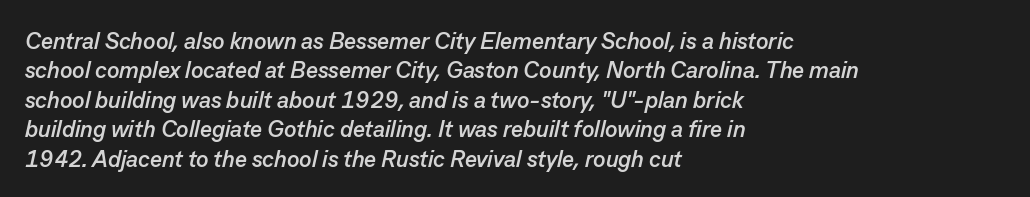
{"italic": "yes", "lean": "right", "slant_degrees": 13, "bold": "yes", "underline": "no", "align": "left", "line_spacing": "normal", "line_spacing_ratio": 1.28, "letter_spacing": "normal", "letter_spacing_em": 0.0, "glyph_px": 23}
